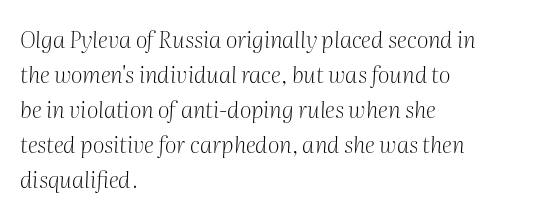
The image shows 23 px text type, italic (leaning right); set left-aligned, normal line spacing (1.52x), normal letter spacing, not underlined.
